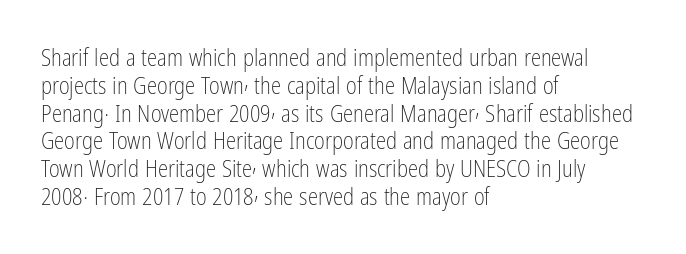
Q: Is the text bold? A: No.
Q: Is the text italic (slanted)? A: No, it is upright.
Q: Is the text underlined? A: No.
Q: How is the paragraph aligned? A: Left-aligned.
Q: Is the spacing between letters normal or unusually wide? A: Normal.
